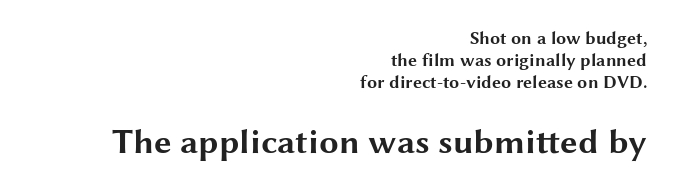
{"serif": "no", "italic": "no", "bold": "yes", "weight": "bold", "width": "wide", "stroke_contrast": "medium", "x_height": "medium", "monospaced": "no", "underline": "no", "align": "right", "line_spacing_ratio": 1.23, "letter_spacing": "normal", "letter_spacing_em": 0.0, "larger_block": "second", "size_ratio": 1.94, "glyph_px": 35}
